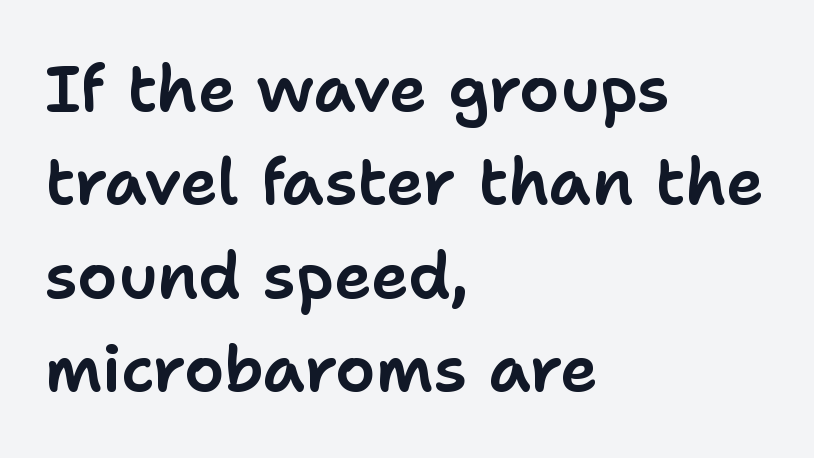
Honestly, there is no underline to notice here at all. The passage shown is typed in a proportional face where columns would drift. Vertical spacing — default. Nobody touched the tracking dial on this one. Look at the bottom of the vertical strokes: they stop flat, with no serifs.
